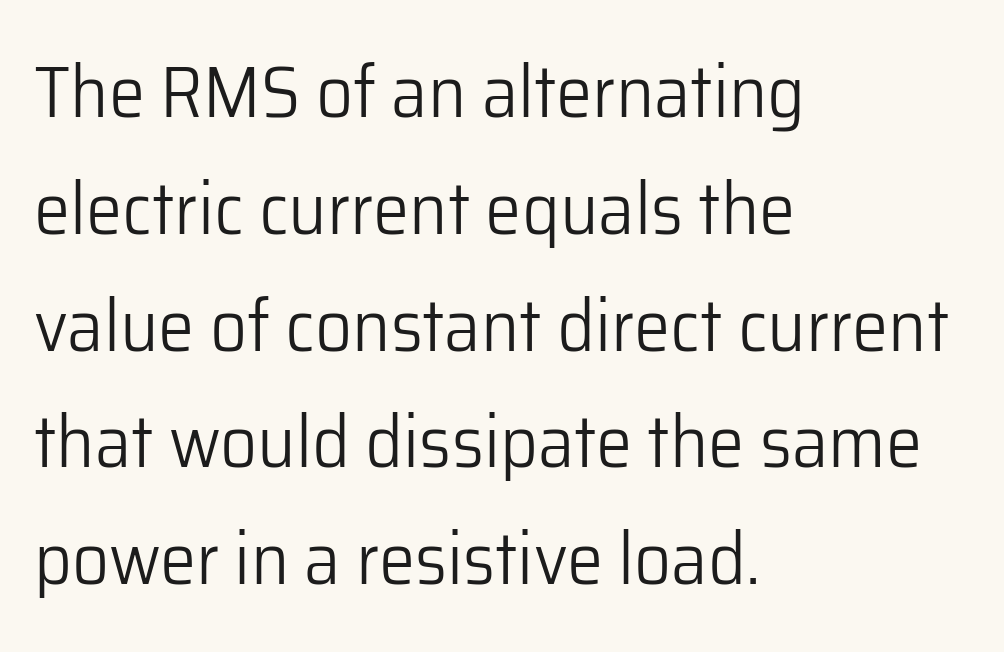
Q: Is the text bold? A: No.
Q: Is the text italic (slanted)? A: No, it is upright.
Q: Is the typeface a serif or a sans-serif typeface? A: Sans-serif.
Q: Is the text underlined? A: No.
Q: How is the paragraph aligned? A: Left-aligned.
Q: Is the spacing between letters normal or unusually wide? A: Normal.
Q: Is the spacing between lines tight, normal or loose? A: Normal.
Q: Width (condensed, normal, or wide)? A: Normal.
Q: Stroke contrast? A: Low.
Q: x-height? A: Medium.
Q: Monospaced? A: No.
